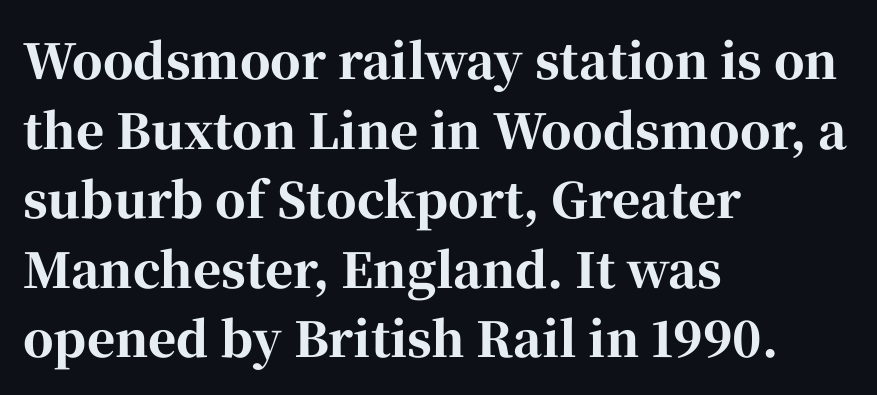
The image shows 48 px bold serif type, upright; set left-aligned, normal line spacing (1.45x), normal letter spacing, not underlined; high stroke contrast and a medium x-height.
